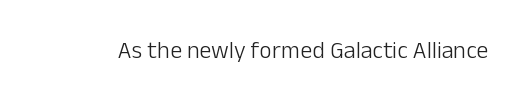
Only glyphs here, with clear space below each row. Notice how the stems are strictly vertical — no italics here. Between one letter and the next there's only the usual sliver of space. Is this a heavy cut? Hardly; it is regular or lighter.
